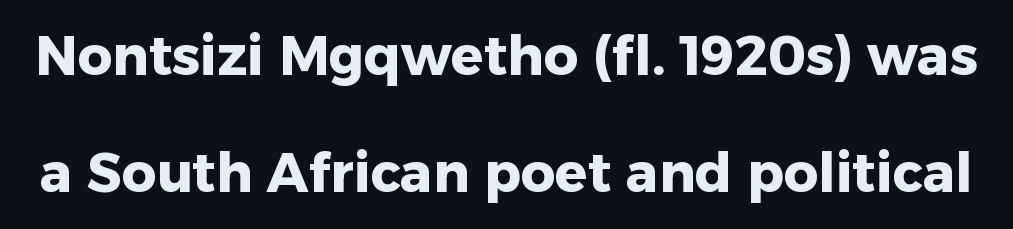
{"serif": "no", "italic": "no", "bold": "yes", "weight": "heavy", "width": "normal", "stroke_contrast": "low", "x_height": "medium", "monospaced": "no", "underline": "no", "line_spacing": "loose", "line_spacing_ratio": 2.17, "letter_spacing": "normal", "letter_spacing_em": 0.0, "glyph_px": 54}
